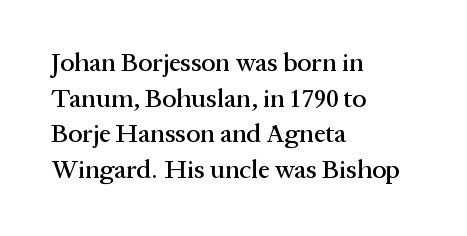
Q: Is the text italic (slanted)? A: No, it is upright.
Q: Is the text underlined? A: No.
Q: How is the paragraph aligned? A: Left-aligned.
Q: Is the spacing between letters normal or unusually wide? A: Normal.
Q: Is the spacing between lines tight, normal or loose? A: Normal.
